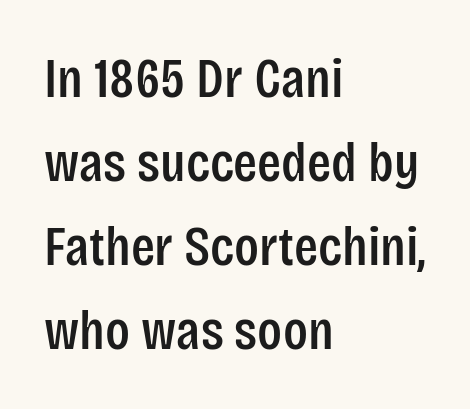
{"serif": "no", "italic": "no", "width": "condensed", "stroke_contrast": "low", "x_height": "large", "monospaced": "no", "underline": "no", "align": "left", "line_spacing": "normal", "line_spacing_ratio": 1.5, "letter_spacing": "normal", "letter_spacing_em": 0.0, "glyph_px": 56}
